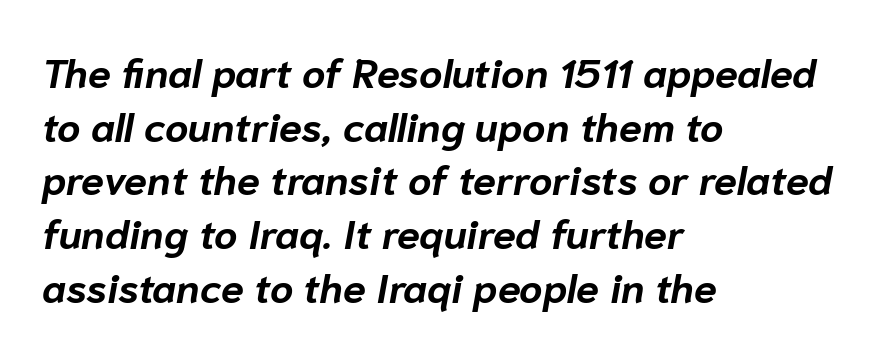
{"italic": "yes", "lean": "right", "slant_degrees": 10, "bold": "yes", "weight": "bold", "width": "normal", "stroke_contrast": "low", "x_height": "medium", "monospaced": "no", "underline": "no", "align": "left", "line_spacing": "normal", "line_spacing_ratio": 1.31, "letter_spacing": "normal", "letter_spacing_em": 0.0, "glyph_px": 41}
